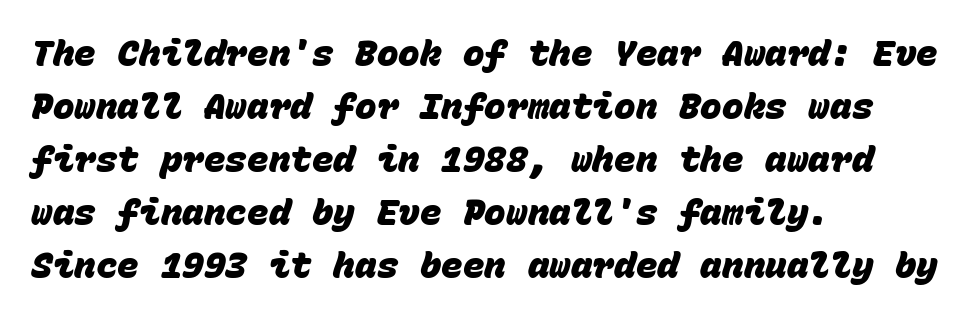
Q: Is the text bold? A: Yes.
Q: Is the typeface a serif or a sans-serif typeface? A: Sans-serif.
Q: Is the text underlined? A: No.
Q: How is the paragraph aligned? A: Left-aligned.
Q: Is the spacing between letters normal or unusually wide? A: Normal.
Q: Is the spacing between lines tight, normal or loose? A: Normal.
Q: Width (condensed, normal, or wide)? A: Normal.
Q: Stroke contrast? A: Low.
Q: x-height? A: Large.
Q: Monospaced? A: Yes.
